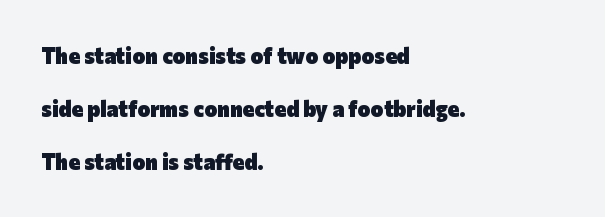
This sample uses an upright cut, with every glyph sitting square on the baseline. The gaps between neighbouring characters are ordinary and unremarkable. A clean baseline with only descenders dipping below it. Caption: bold face, heavy strokes.
